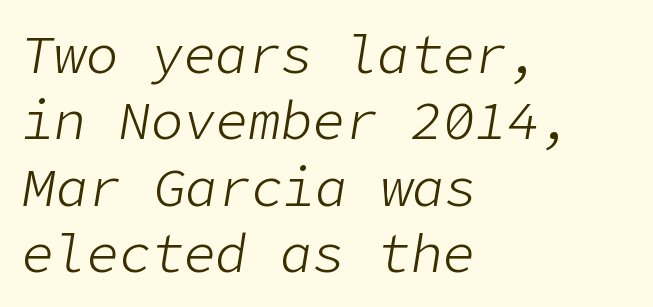
{"italic": "yes", "lean": "right", "slant_degrees": 9, "bold": "no", "weight": "light", "width": "normal", "stroke_contrast": "low", "x_height": "medium", "underline": "no", "align": "left", "line_spacing_ratio": 1.23, "letter_spacing": "normal", "letter_spacing_em": 0.0, "glyph_px": 54}
